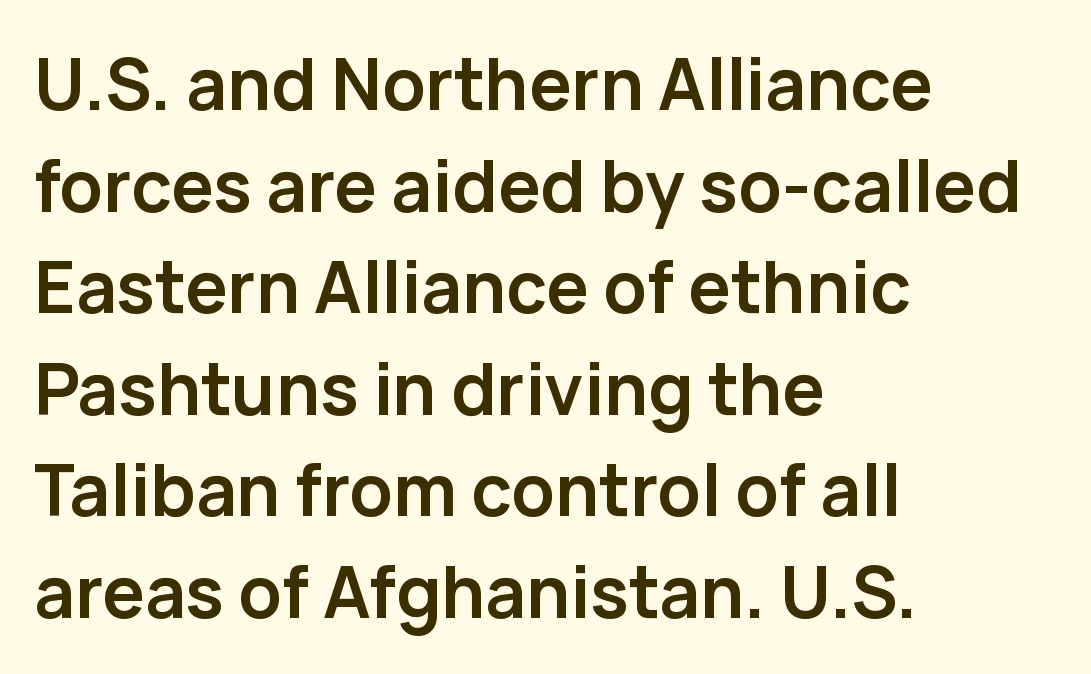
Typographically, this falls in the sans-serif category. Unlike italic type, these characters show no tilt at all. These lines are rendered in a variable-pitch font. The designer left line spacing at the default.
